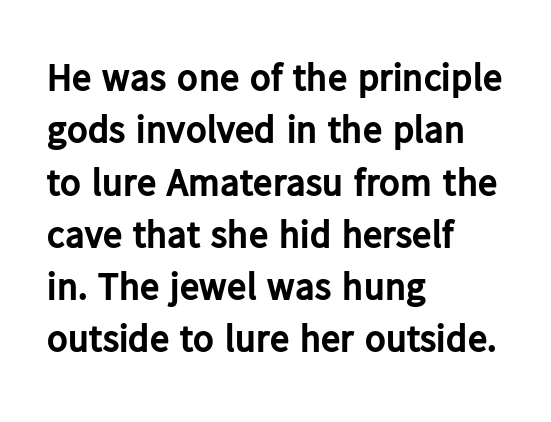
The image shows 39 px bold sans-serif type, upright; set left-aligned, normal line spacing (1.34x), normal letter spacing, not underlined; low stroke contrast and a medium x-height.
